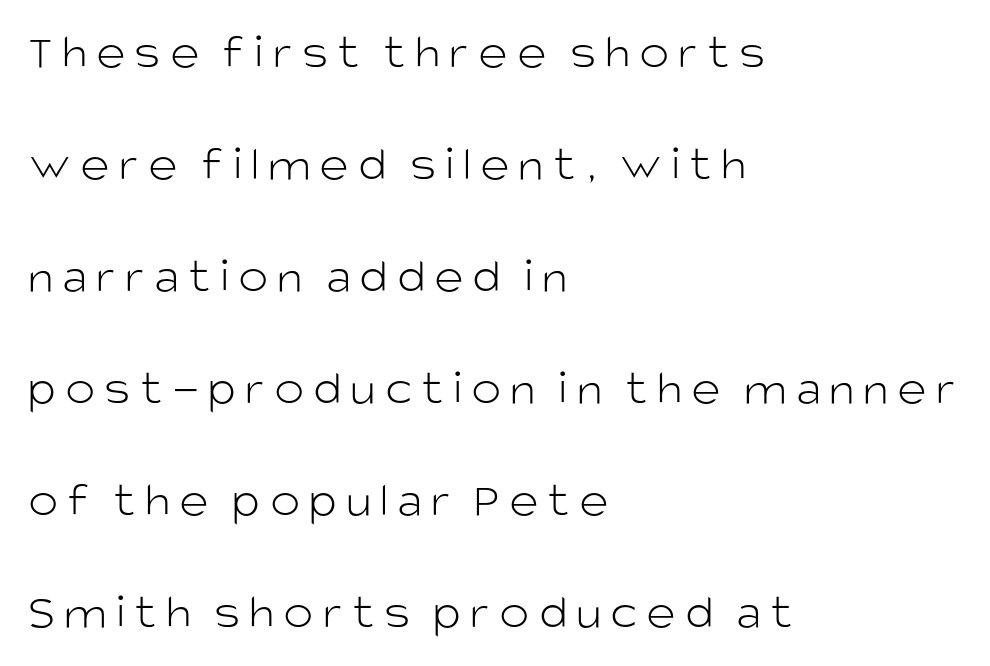
The letters look calm and open, with moderate or lighter stems. The area under the type is left untouched. The space between consecutive lines is lavish. Classification — sans serif. Proportional: the letters do not fall into vertical columns.
